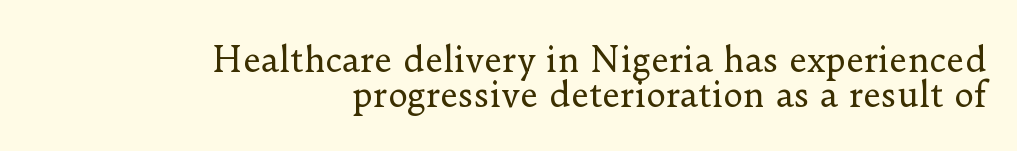
Do the letters lean? They stand straight. A serif font was chosen for this passage. In terms of leading, this rendering errs on the cramped side. The rendering uses natural spacing where letterforms have individual widths. The characters are drawn with everyday or finer stroke widths.
